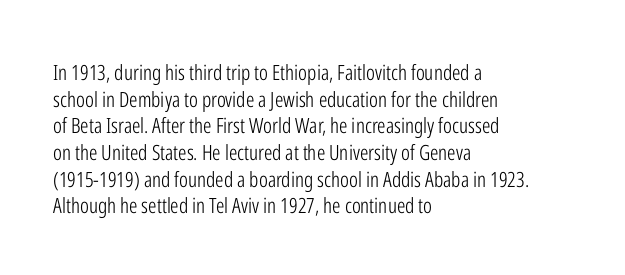
Summary of weight: not heavy and not bold. The vertical gap from one line to the next is medium. The type is set solid horizontally, with unmodified tracking. No italicization has been applied; the sample stays upright. The paragraph shown leans on its left margin. The gap between lines stays unmarked.
